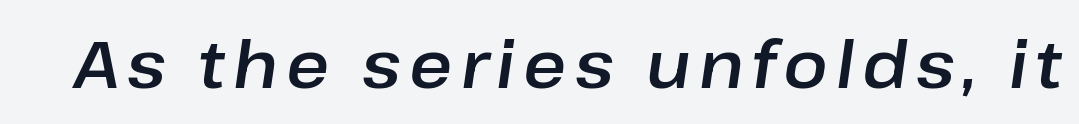
Q: Is the text italic (slanted)? A: Yes, it leans right by about 8 degrees.
Q: Is the text underlined? A: No.
Q: Width (condensed, normal, or wide)? A: Normal.
Q: Stroke contrast? A: Low.
Q: x-height? A: Medium.
Q: Monospaced? A: No.
